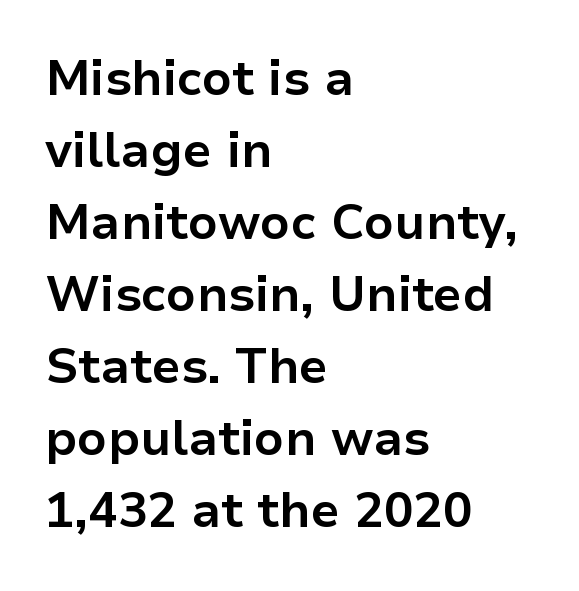
When letters stand straight like this, we call the style roman or upright. The rendering keeps characters at their native spacing. The space directly below the letters is spotless. A dark, heavy texture on the line: the type is bold. Note the varied advance widths — an 'i' is clearly narrower than an 'm'.
